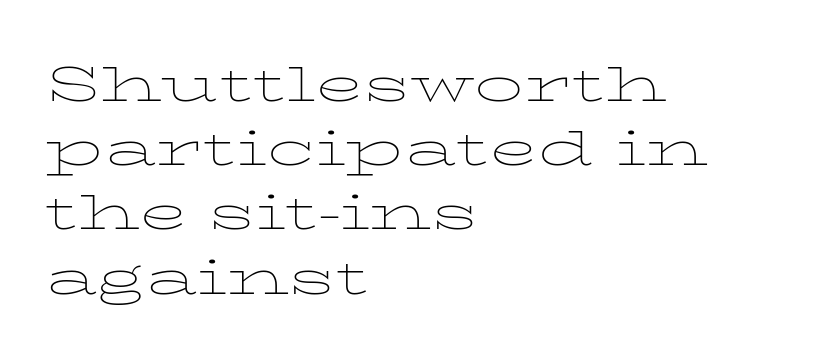
The image shows 49 px thin, wide serif type, upright; set left-aligned, normal line spacing (1.31x), normal letter spacing, not underlined; low stroke contrast and a medium x-height.
